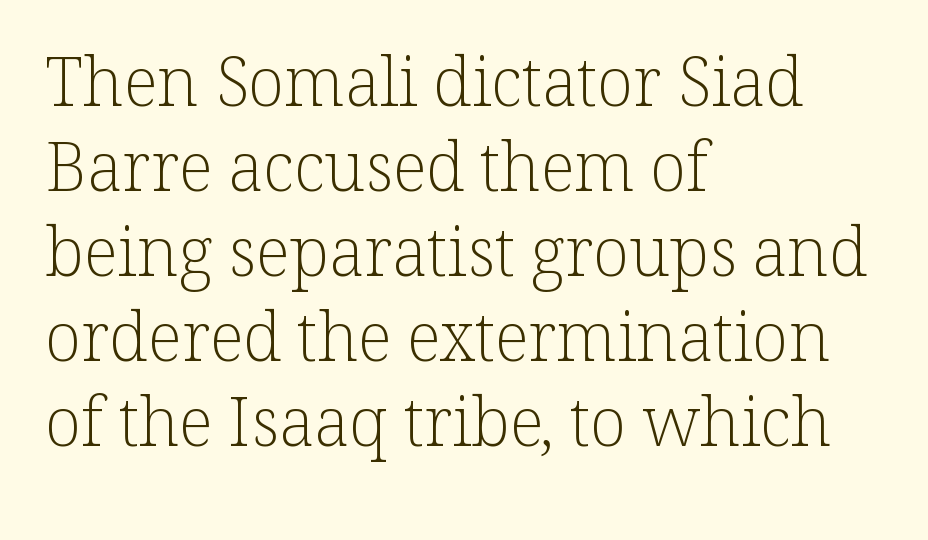
The image shows 67 px light serif type, upright; set left-aligned, normal line spacing (1.27x), normal letter spacing, not underlined; low stroke contrast and a medium x-height.
